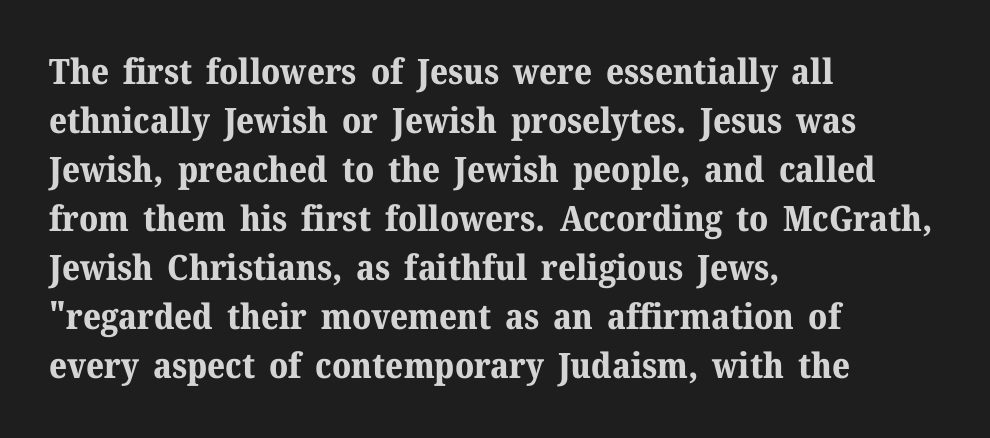
Q: Is the text bold? A: Yes.
Q: Is the text italic (slanted)? A: No, it is upright.
Q: Is the typeface a serif or a sans-serif typeface? A: Serif.
Q: Is the text underlined? A: No.
Q: How is the paragraph aligned? A: Left-aligned.
Q: Is the spacing between letters normal or unusually wide? A: Normal.
Q: Is the spacing between lines tight, normal or loose? A: Normal.
Q: Width (condensed, normal, or wide)? A: Normal.
Q: Stroke contrast? A: Medium.
Q: x-height? A: Medium.
Q: Monospaced? A: No.
